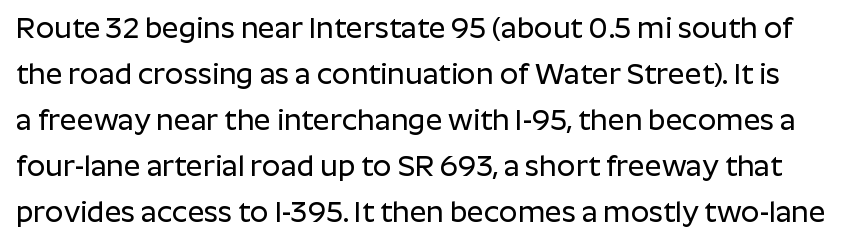
Q: Is the text italic (slanted)? A: No, it is upright.
Q: Is the typeface a serif or a sans-serif typeface? A: Sans-serif.
Q: Is the text underlined? A: No.
Q: Is the spacing between letters normal or unusually wide? A: Normal.
Q: Is the spacing between lines tight, normal or loose? A: Normal.
Q: Width (condensed, normal, or wide)? A: Normal.
Q: Stroke contrast? A: Low.
Q: x-height? A: Medium.
Q: Monospaced? A: No.
